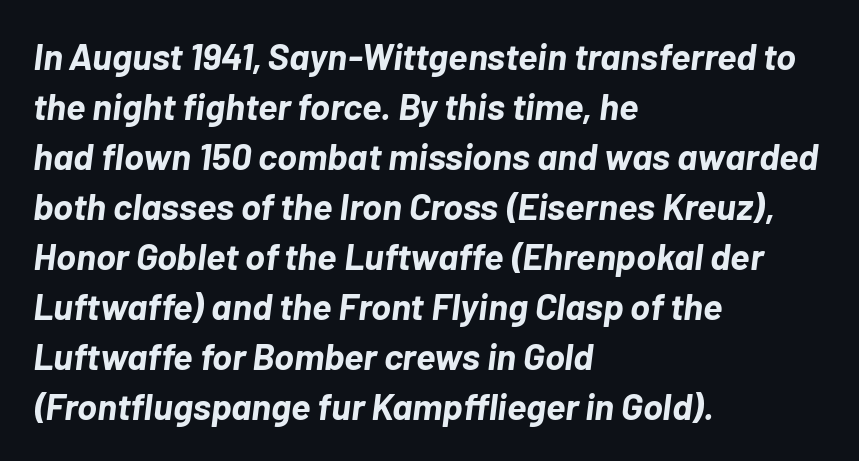
{"italic": "yes", "lean": "right", "slant_degrees": 7, "bold": "yes", "weight": "bold", "width": "normal", "stroke_contrast": "low", "x_height": "medium", "monospaced": "no", "underline": "no", "align": "left", "line_spacing": "normal", "line_spacing_ratio": 1.35, "letter_spacing": "normal", "letter_spacing_em": 0.0, "glyph_px": 37}
